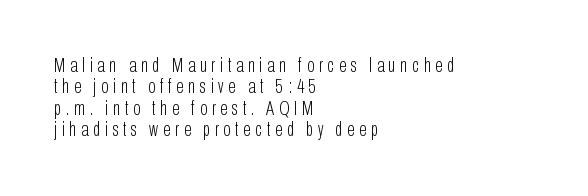
Q: Is the text bold? A: No.
Q: Is the text italic (slanted)? A: No, it is upright.
Q: Is the text underlined? A: No.
Q: How is the paragraph aligned? A: Left-aligned.
Q: Is the spacing between letters normal or unusually wide? A: Unusually wide.
Q: Is the spacing between lines tight, normal or loose? A: Tight.
